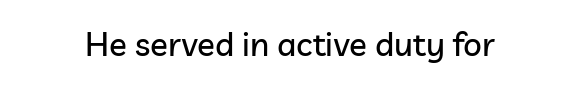
Q: Is the text italic (slanted)? A: No, it is upright.
Q: Is the typeface a serif or a sans-serif typeface? A: Sans-serif.
Q: Is the text underlined? A: No.
Q: Is the spacing between letters normal or unusually wide? A: Normal.
Q: Width (condensed, normal, or wide)? A: Normal.
Q: Stroke contrast? A: Low.
Q: x-height? A: Medium.
Q: Monospaced? A: No.
